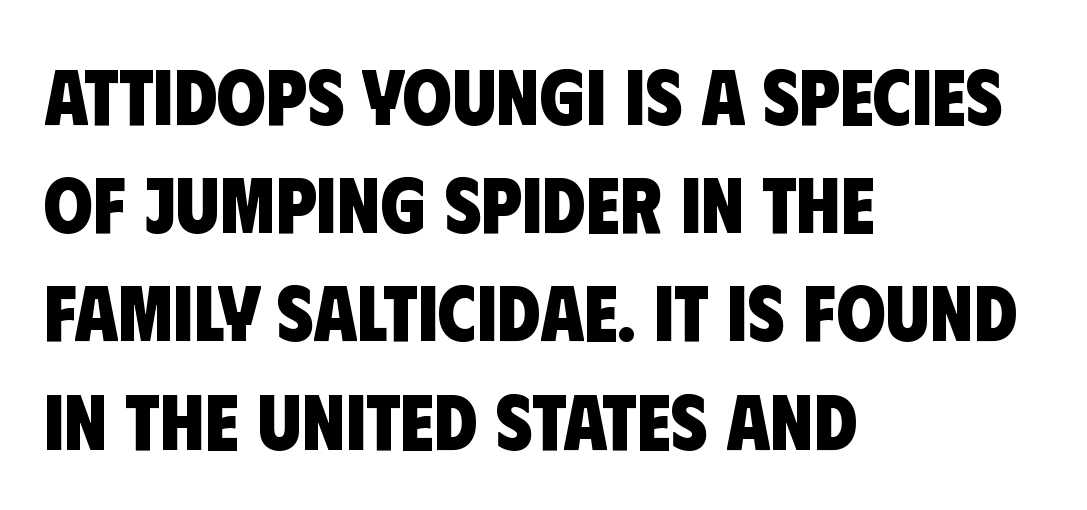
The image shows 79 px heavy, condensed sans-serif type; set left-aligned, normal line spacing (1.37x), normal letter spacing, not underlined; low stroke contrast and a large x-height.
